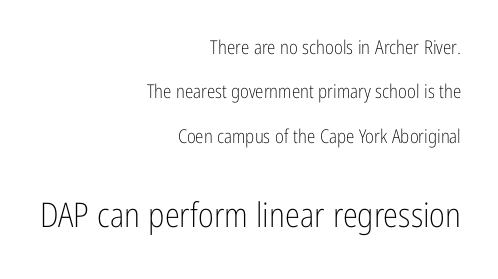
{"serif": "no", "italic": "no", "bold": "no", "weight": "light", "width": "condensed", "stroke_contrast": "low", "x_height": "medium", "monospaced": "no", "underline": "no", "align": "right", "line_spacing": "loose", "line_spacing_ratio": 2.33, "letter_spacing": "normal", "letter_spacing_em": 0.0, "larger_block": "second", "size_ratio": 1.79, "glyph_px": 34}
